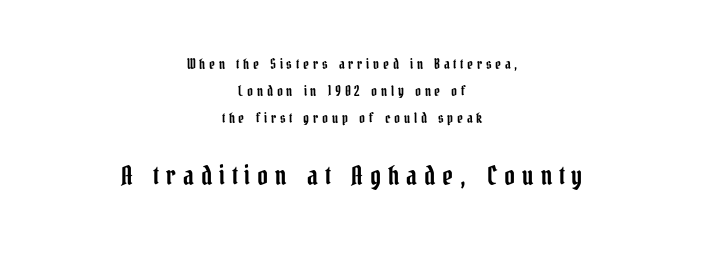
{"italic": "no", "underline": "no", "align": "center", "line_spacing": "loose", "line_spacing_ratio": 1.94, "letter_spacing": "wide", "letter_spacing_em": 0.27, "larger_block": "second", "size_ratio": 1.86, "glyph_px": 26}
